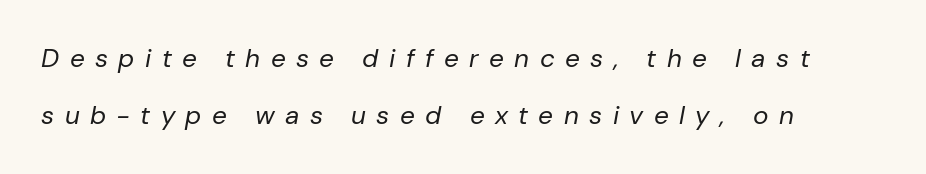
{"italic": "yes", "lean": "right", "slant_degrees": 10, "bold": "no", "underline": "no", "align": "left", "line_spacing": "loose", "line_spacing_ratio": 2.19, "letter_spacing": "wide", "letter_spacing_em": 0.4, "glyph_px": 26}
